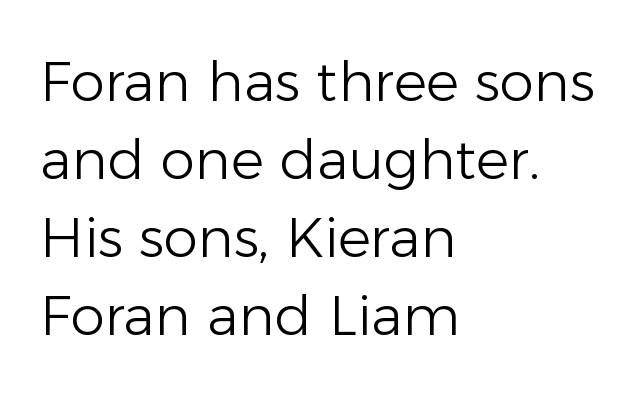
The image shows 55 px light sans-serif type, upright; set left-aligned, normal line spacing (1.42x), normal letter spacing, not underlined; low stroke contrast and a medium x-height.
